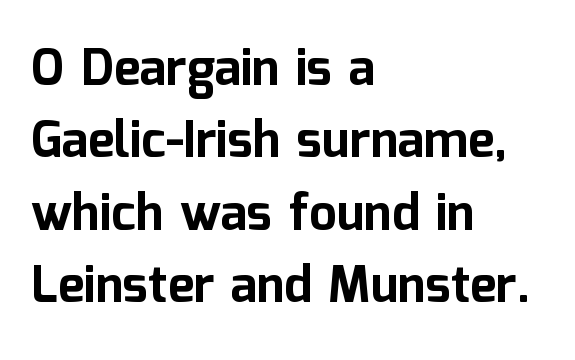
Q: Is the text bold? A: Yes.
Q: Is the text italic (slanted)? A: No, it is upright.
Q: Is the typeface a serif or a sans-serif typeface? A: Sans-serif.
Q: Is the text underlined? A: No.
Q: How is the paragraph aligned? A: Left-aligned.
Q: Is the spacing between letters normal or unusually wide? A: Normal.
Q: Is the spacing between lines tight, normal or loose? A: Normal.
Q: Width (condensed, normal, or wide)? A: Normal.
Q: Stroke contrast? A: Low.
Q: x-height? A: Medium.
Q: Monospaced? A: No.
